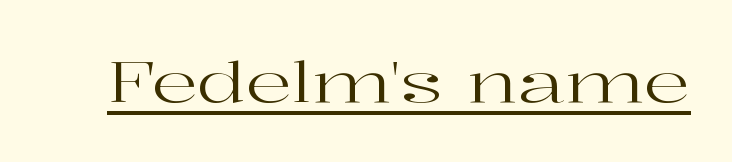
Q: Is the text bold? A: No.
Q: Is the text italic (slanted)? A: No, it is upright.
Q: Is the typeface a serif or a sans-serif typeface? A: Serif.
Q: Is the text underlined? A: Yes.
Q: Is the spacing between letters normal or unusually wide? A: Normal.
Q: Width (condensed, normal, or wide)? A: Wide.
Q: Stroke contrast? A: High.
Q: x-height? A: Medium.
Q: Monospaced? A: No.
